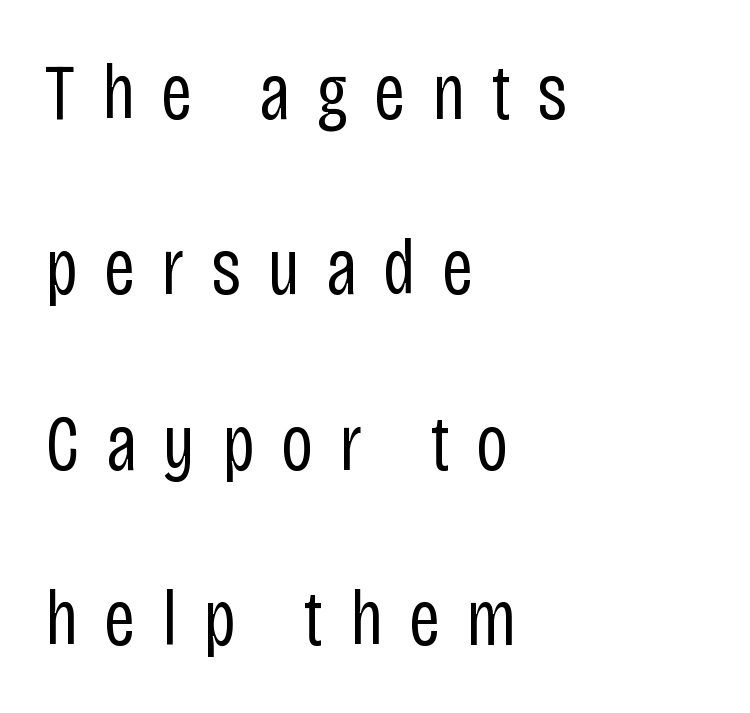
Q: Is the text bold? A: No.
Q: Is the text italic (slanted)? A: No, it is upright.
Q: Is the typeface a serif or a sans-serif typeface? A: Sans-serif.
Q: Is the text underlined? A: No.
Q: How is the paragraph aligned? A: Left-aligned.
Q: Is the spacing between letters normal or unusually wide? A: Unusually wide.
Q: Is the spacing between lines tight, normal or loose? A: Loose.
Q: Width (condensed, normal, or wide)? A: Condensed.
Q: Stroke contrast? A: Low.
Q: x-height? A: Large.
Q: Monospaced? A: No.
